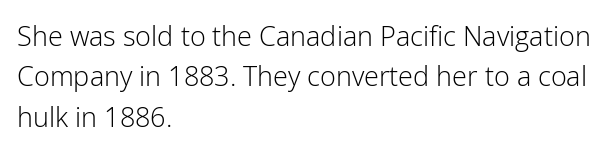
{"italic": "no", "bold": "no", "underline": "no", "align": "left", "line_spacing": "normal", "line_spacing_ratio": 1.5, "letter_spacing": "normal", "letter_spacing_em": 0.0, "glyph_px": 27}
